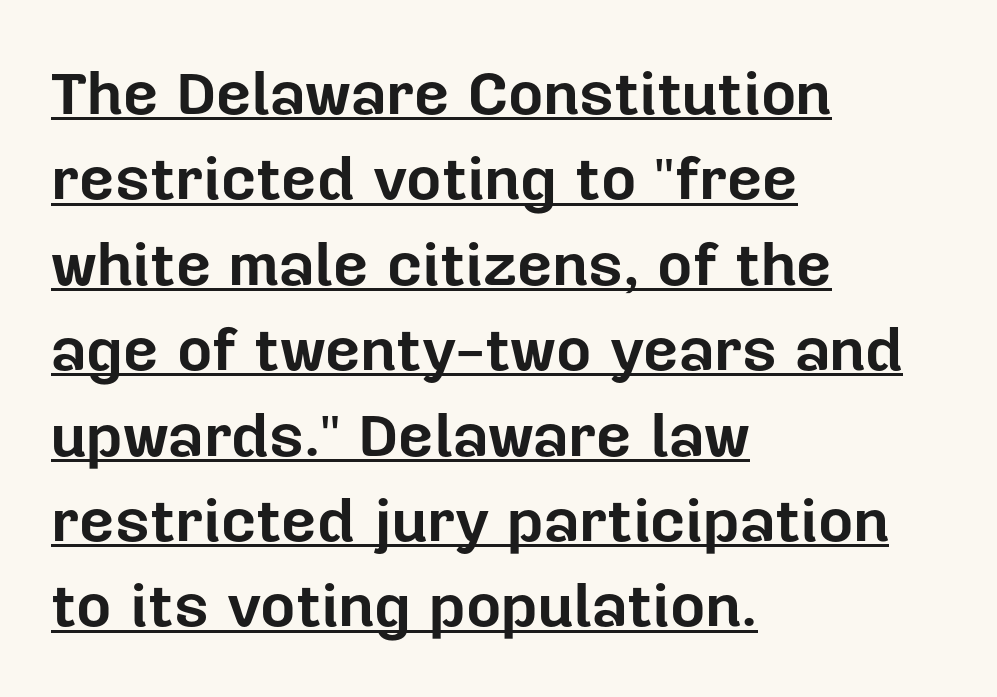
{"serif": "no", "italic": "no", "bold": "yes", "weight": "bold", "width": "normal", "stroke_contrast": "low", "x_height": "medium", "monospaced": "no", "underline": "yes", "align": "left", "line_spacing": "normal", "line_spacing_ratio": 1.4, "letter_spacing": "normal", "letter_spacing_em": 0.0, "glyph_px": 61}
